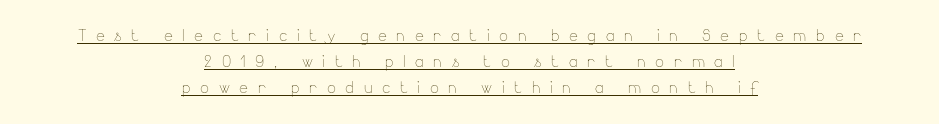
Q: Is the text bold? A: No.
Q: Is the text italic (slanted)? A: No, it is upright.
Q: Is the text underlined? A: Yes.
Q: How is the paragraph aligned? A: Centered.
Q: Is the spacing between letters normal or unusually wide? A: Unusually wide.
